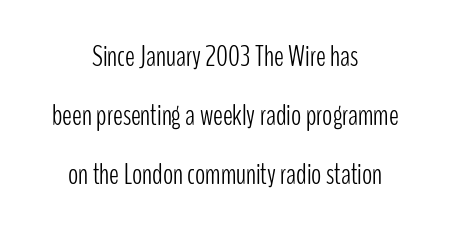
The rendering keeps characters at their native spacing. The block of text is sparse from top to bottom, with ample space between rows. The text was rendered using a sans face with plain stroke endings. Decoration check: the copy has no underline. The whitespace from short lines is split evenly between both sides. Think of a printed novel: that variable character pitch is what you see here.
